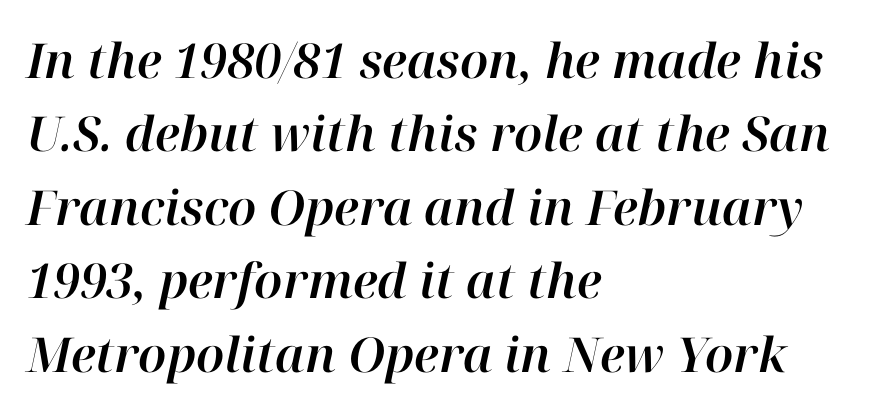
Does the leading feel generous? No, just average. Rendered with sloped, italic letterforms. These lines are set flush left with a ragged right edge. Look at the tracking — it's just the regular setting, nothing added.
